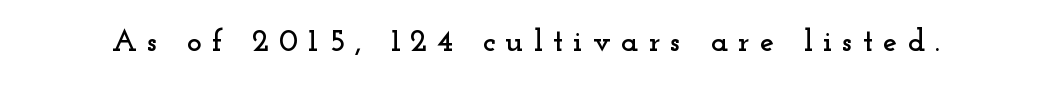
Q: Is the text italic (slanted)? A: No, it is upright.
Q: Is the typeface a serif or a sans-serif typeface? A: Serif.
Q: Is the text underlined? A: No.
Q: Is the spacing between letters normal or unusually wide? A: Unusually wide.
Q: Width (condensed, normal, or wide)? A: Wide.
Q: Stroke contrast? A: Low.
Q: x-height? A: Small.
Q: Monospaced? A: No.
